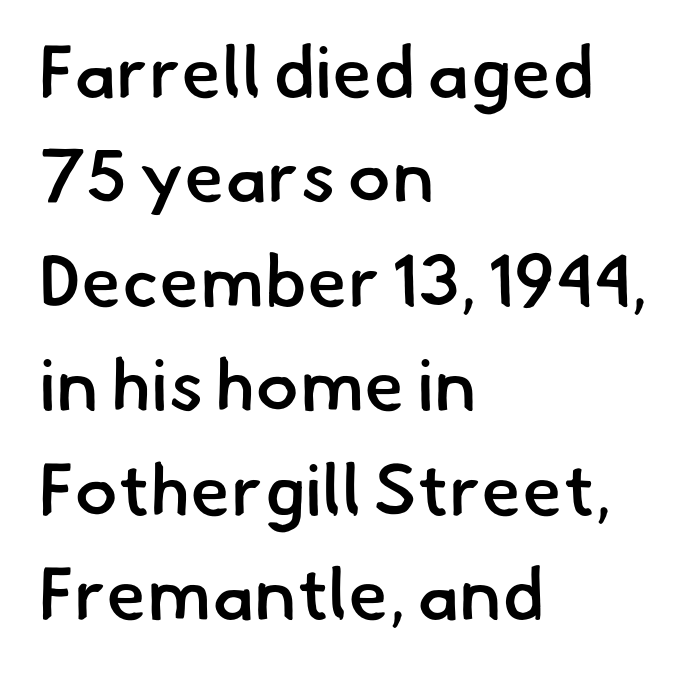
Q: Is the text bold? A: Semi-bold.
Q: Is the typeface a serif or a sans-serif typeface? A: Sans-serif.
Q: Is the text underlined? A: No.
Q: How is the paragraph aligned? A: Left-aligned.
Q: Is the spacing between letters normal or unusually wide? A: Normal.
Q: Is the spacing between lines tight, normal or loose? A: Normal.
Q: Width (condensed, normal, or wide)? A: Normal.
Q: Stroke contrast? A: Low.
Q: x-height? A: Small.
Q: Monospaced? A: No.
